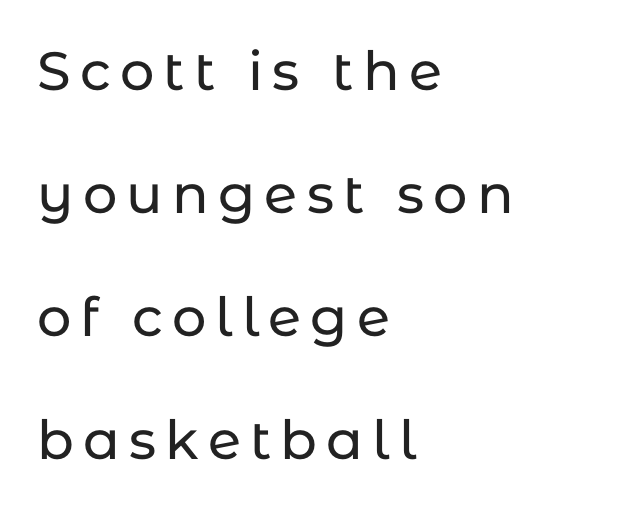
The image shows 54 px sans-serif type, upright; set left-aligned, loose line spacing (2.28x), not underlined; low stroke contrast and a medium x-height.
